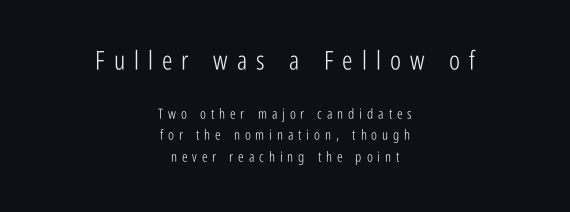
The image shows 26 px text type, upright; set centered, normal line spacing (1.54x), unusually wide letter spacing (+0.35 em), not underlined; the first (top) block is 1.86x larger.
